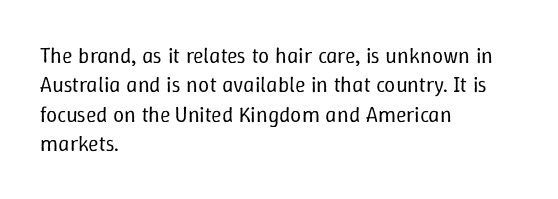
Bare-footed words on every line. Every stem runs plumb, perpendicular to the baseline. The typesetting does not lean heavy: it is not bold. Tracking value appears to be zero — textbook default spacing. The vertical gap from one line to the next is medium.
